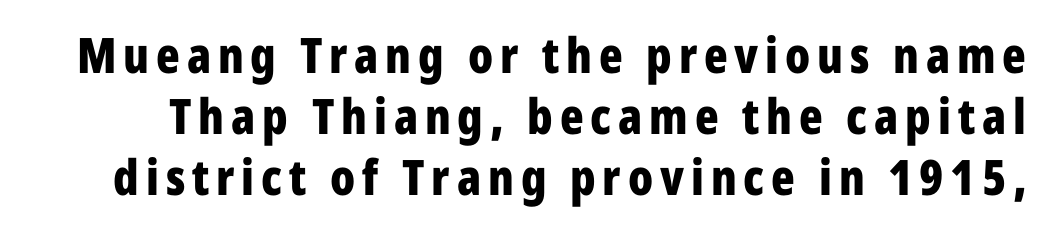
Q: Is the text bold? A: Yes.
Q: Is the text italic (slanted)? A: No, it is upright.
Q: Is the typeface a serif or a sans-serif typeface? A: Sans-serif.
Q: Is the text underlined? A: No.
Q: Width (condensed, normal, or wide)? A: Condensed.
Q: Stroke contrast? A: Low.
Q: x-height? A: Medium.
Q: Monospaced? A: No.
